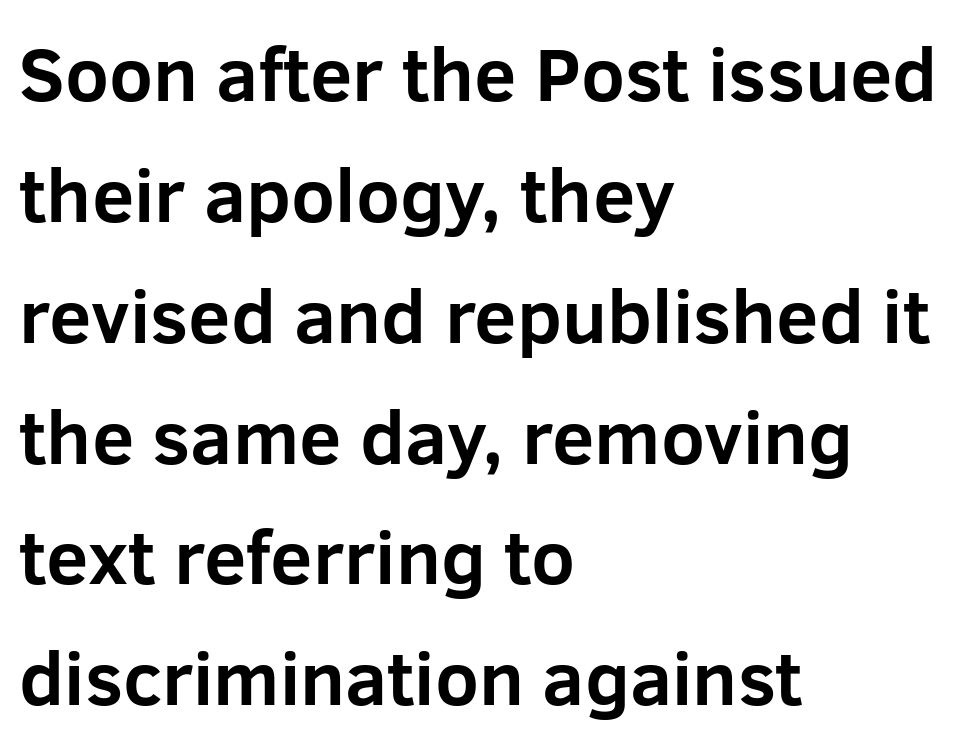
Q: Is the text bold? A: Yes.
Q: Is the text italic (slanted)? A: No, it is upright.
Q: Is the typeface a serif or a sans-serif typeface? A: Sans-serif.
Q: Is the text underlined? A: No.
Q: How is the paragraph aligned? A: Left-aligned.
Q: Is the spacing between letters normal or unusually wide? A: Normal.
Q: Is the spacing between lines tight, normal or loose? A: Normal.
Q: Width (condensed, normal, or wide)? A: Normal.
Q: Stroke contrast? A: Low.
Q: x-height? A: Medium.
Q: Monospaced? A: No.
